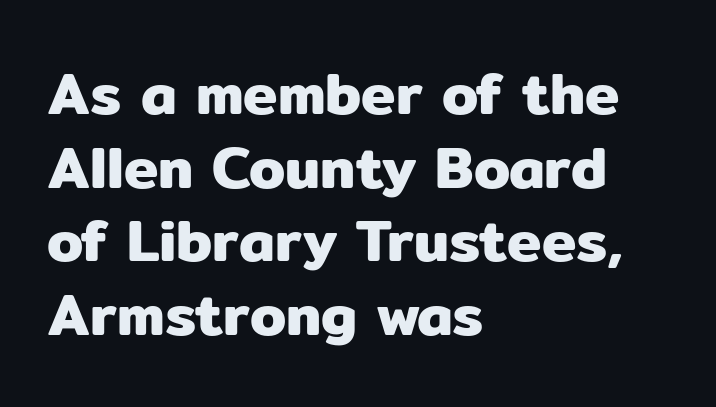
Q: Is the text italic (slanted)? A: No, it is upright.
Q: Is the typeface a serif or a sans-serif typeface? A: Sans-serif.
Q: Is the text underlined? A: No.
Q: How is the paragraph aligned? A: Left-aligned.
Q: Is the spacing between letters normal or unusually wide? A: Normal.
Q: Is the spacing between lines tight, normal or loose? A: Normal.
Q: Width (condensed, normal, or wide)? A: Normal.
Q: Stroke contrast? A: Low.
Q: x-height? A: Medium.
Q: Monospaced? A: No.
